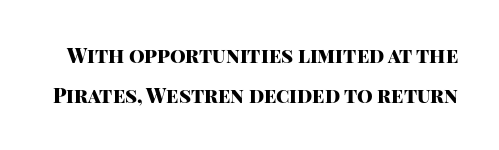
The image shows 20 px bold type, upright; set loose line spacing (2.0x), normal letter spacing, not underlined.
